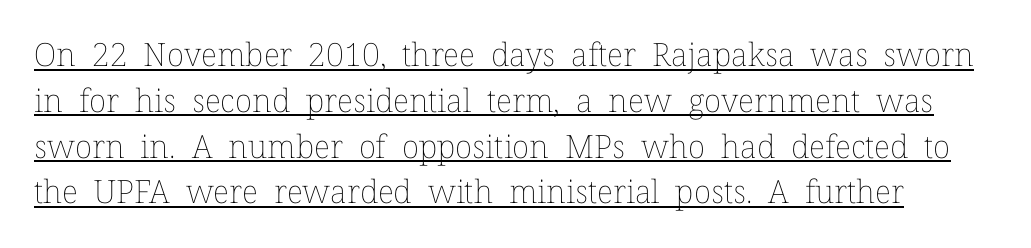
{"italic": "no", "bold": "no", "weight": "thin", "width": "normal", "stroke_contrast": "low", "x_height": "medium", "monospaced": "no", "underline": "yes", "line_spacing": "normal", "line_spacing_ratio": 1.43, "letter_spacing": "normal", "letter_spacing_em": 0.0, "glyph_px": 32}
